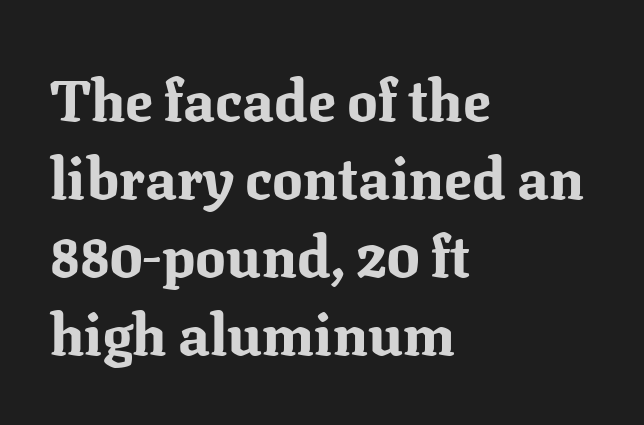
The image shows 57 px bold serif type, upright; set left-aligned, normal line spacing (1.37x), normal letter spacing, not underlined; medium stroke contrast and a medium x-height.
